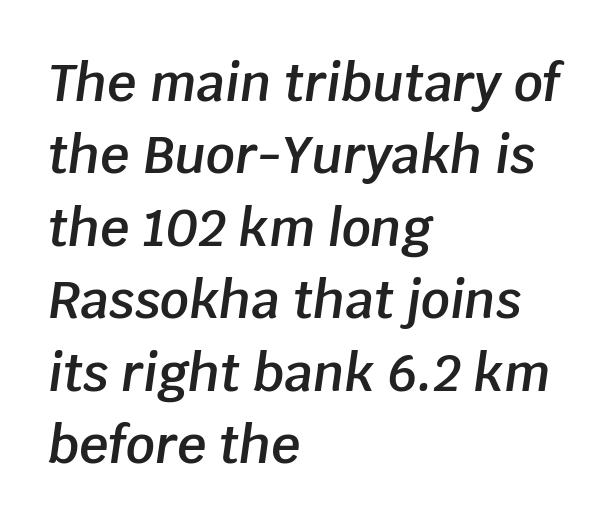
Honestly, the letter spacing is just normal — you wouldn't notice it. Notice the strokes are somewhat thickened but not fully heavy: this is a semibold. Note the varied advance widths — an 'i' is clearly narrower than an 'm'. If you measured baseline to baseline, you'd find a middling distance.
